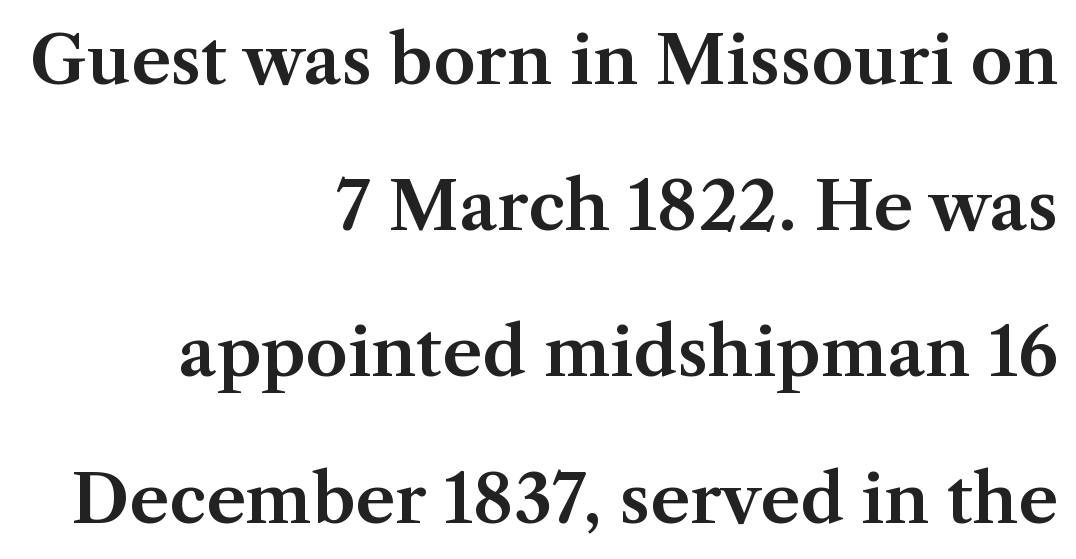
Every row of glyphs terminates at an identical x-position on the right. No italicization has been applied; the sample stays upright. Anything drawn beneath the words? Only blank space. Each letter keeps its own natural width here, so spacing adapts to shape.
